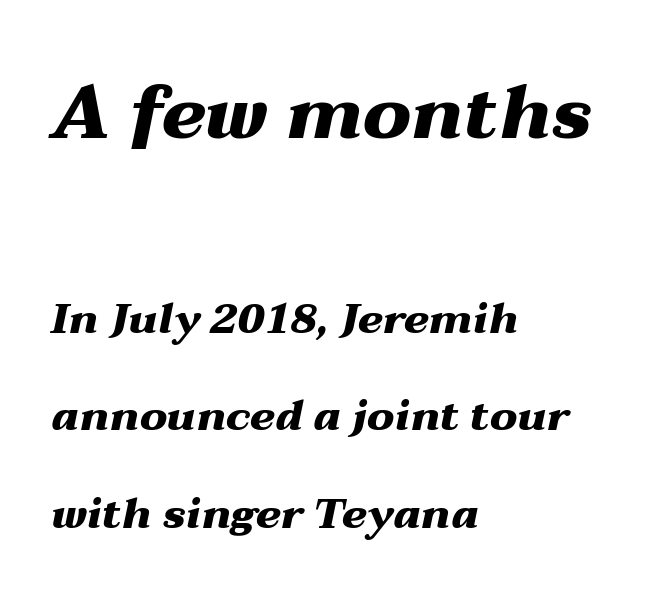
{"italic": "yes", "lean": "right", "slant_degrees": 12, "bold": "yes", "weight": "heavy", "width": "wide", "stroke_contrast": "medium", "x_height": "medium", "monospaced": "no", "underline": "no", "align": "left", "line_spacing": "loose", "line_spacing_ratio": 2.33, "letter_spacing": "normal", "letter_spacing_em": 0.0, "larger_block": "first", "size_ratio": 1.76, "glyph_px": 74}
